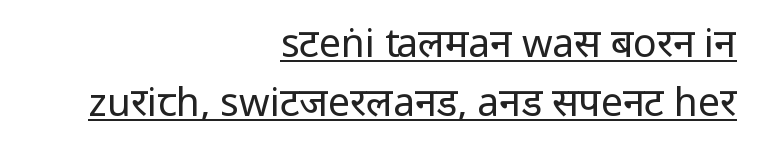
{"serif": "no", "italic": "no", "bold": "no", "weight": "regular", "width": "condensed", "stroke_contrast": "low", "x_height": "large", "monospaced": "no", "underline": "yes", "align": "right", "line_spacing": "normal", "line_spacing_ratio": 1.51, "letter_spacing": "normal", "letter_spacing_em": 0.0, "glyph_px": 39}
